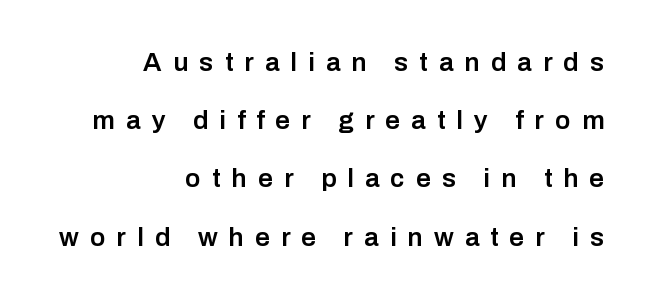
Bold? Not quite — semibold, heavier than regular but stopping short. These lines stand farther apart than default settings would place them. Typeset ragged left — the right edge is the straight one. Tracking here is generous; glyphs stand well apart from one another.
